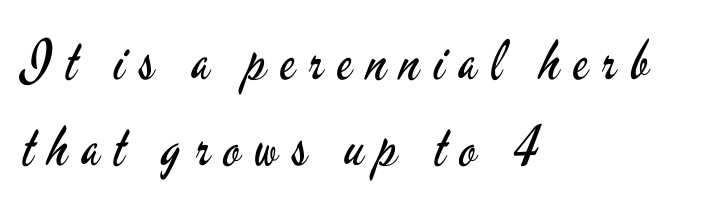
Q: Is the text bold? A: No.
Q: Is the text italic (slanted)? A: Yes.
Q: Is the typeface a serif or a sans-serif typeface? A: Sans-serif.
Q: Is the text underlined? A: No.
Q: How is the paragraph aligned? A: Left-aligned.
Q: Is the spacing between letters normal or unusually wide? A: Unusually wide.
Q: Is the spacing between lines tight, normal or loose? A: Normal.
Q: Width (condensed, normal, or wide)? A: Condensed.
Q: Stroke contrast? A: Low.
Q: x-height? A: Small.
Q: Monospaced? A: No.
